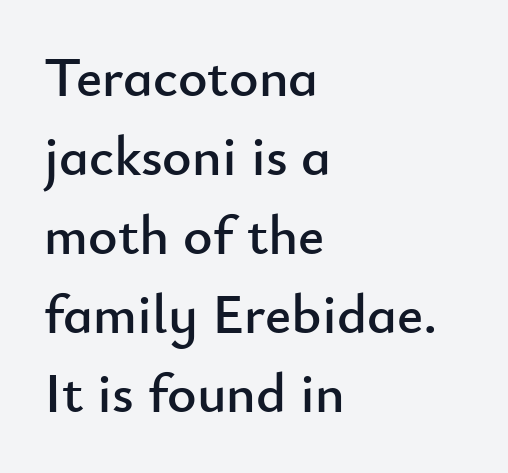
This sample uses an upright cut, with every glyph sitting square on the baseline. All the whitespace from short lines collects on the right. This is sans-serif lettering, the kind often seen on screens and signage. The tracking reads as untouched default to a designer's eye.
